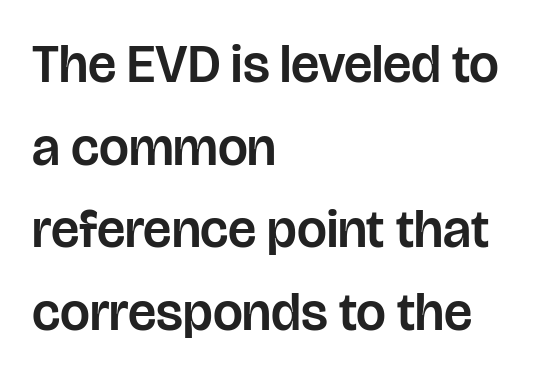
Q: Is the text italic (slanted)? A: No, it is upright.
Q: Is the typeface a serif or a sans-serif typeface? A: Sans-serif.
Q: Is the text underlined? A: No.
Q: How is the paragraph aligned? A: Left-aligned.
Q: Is the spacing between letters normal or unusually wide? A: Normal.
Q: Is the spacing between lines tight, normal or loose? A: Normal.
Q: Width (condensed, normal, or wide)? A: Normal.
Q: Stroke contrast? A: Low.
Q: x-height? A: Large.
Q: Monospaced? A: No.
